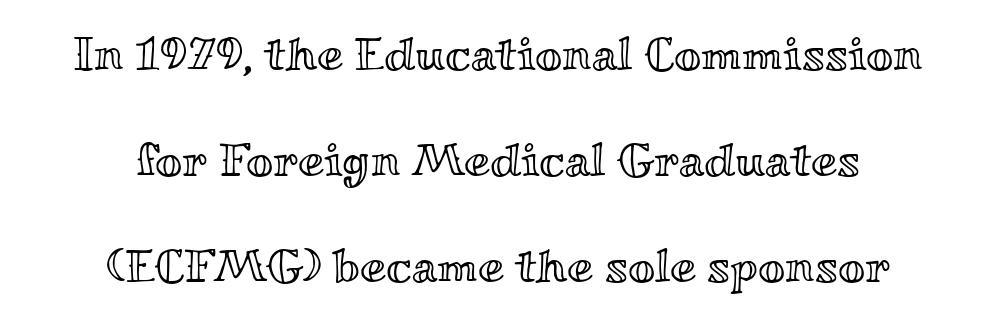
{"italic": "no", "width": "wide", "x_height": "small", "monospaced": "no", "underline": "no", "align": "center", "line_spacing": "loose", "line_spacing_ratio": 2.26, "letter_spacing": "normal", "letter_spacing_em": 0.0, "glyph_px": 47}
